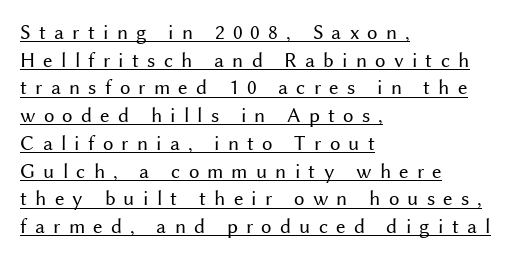
Loose tracking; the words dissolve into strings of separated letters. If you measured baseline to baseline, you'd find a middling distance. All the whitespace from short lines collects on the right. Stems and bowls with no extra thickness — not bold.
